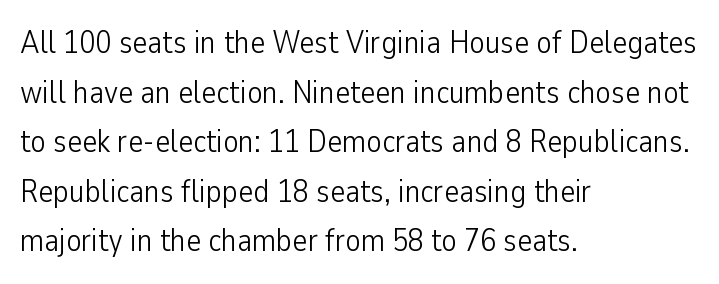
Reading down the block, your eye returns to a fixed left position each line. This is the regular roman posture of the typeface. This rendering leaves character spacing at its baseline value. Nothing sits at the stroke ends, so this counts as sans-serif.
